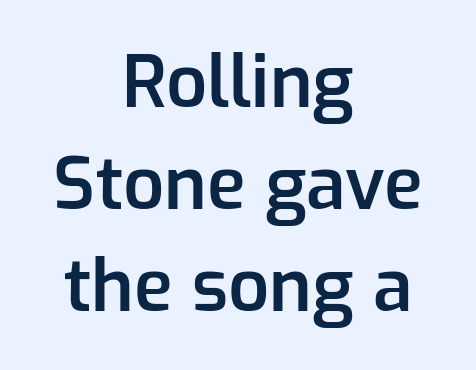
The image shows 72 px semibold sans-serif type, upright; set centered, normal line spacing (1.42x), normal letter spacing, not underlined; low stroke contrast and a medium x-height.
